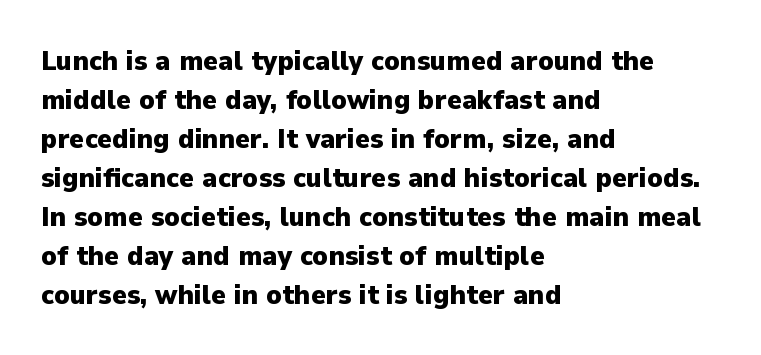
Q: Is the text bold? A: Yes.
Q: Is the text italic (slanted)? A: No, it is upright.
Q: Is the typeface a serif or a sans-serif typeface? A: Sans-serif.
Q: Is the text underlined? A: No.
Q: How is the paragraph aligned? A: Left-aligned.
Q: Is the spacing between letters normal or unusually wide? A: Normal.
Q: Is the spacing between lines tight, normal or loose? A: Normal.
Q: Width (condensed, normal, or wide)? A: Normal.
Q: Stroke contrast? A: Low.
Q: x-height? A: Medium.
Q: Monospaced? A: No.
